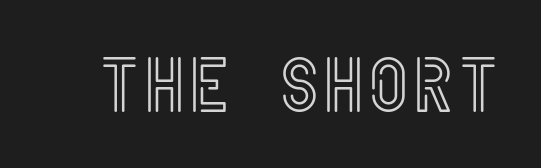
Q: Is the text italic (slanted)? A: No, it is upright.
Q: Is the text underlined? A: No.
Q: Is the spacing between letters normal or unusually wide? A: Normal.
Q: Width (condensed, normal, or wide)? A: Condensed.
Q: x-height? A: Large.
